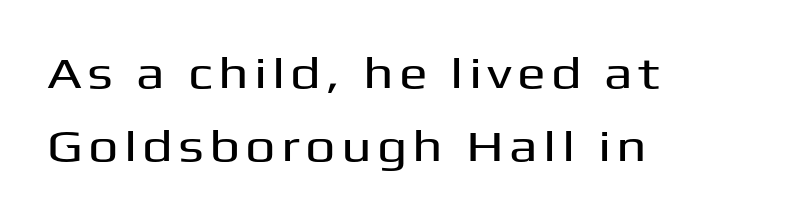
The image shows 43 px wide sans-serif type, upright; set left-aligned, normal line spacing (1.69x), not underlined; medium stroke contrast and a medium x-height.
